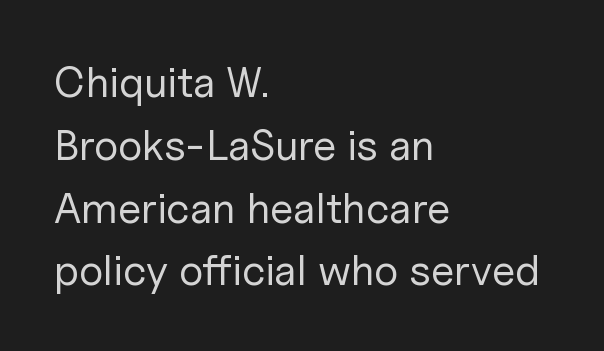
{"serif": "no", "italic": "no", "bold": "no", "weight": "regular", "width": "normal", "stroke_contrast": "low", "x_height": "medium", "monospaced": "no", "underline": "no", "align": "left", "line_spacing": "normal", "line_spacing_ratio": 1.46, "letter_spacing": "normal", "letter_spacing_em": 0.0, "glyph_px": 43}
